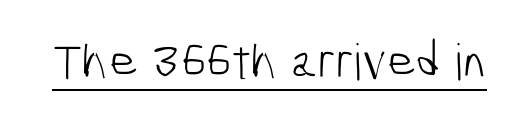
{"serif": "no", "bold": "no", "weight": "light", "width": "condensed", "stroke_contrast": "low", "x_height": "medium", "monospaced": "no", "underline": "yes", "letter_spacing": "normal", "letter_spacing_em": 0.0, "glyph_px": 50}
